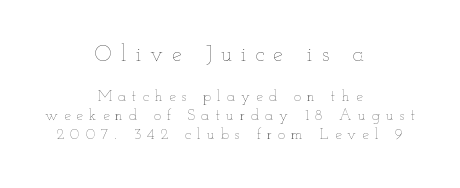
{"italic": "no", "bold": "no", "underline": "no", "align": "center", "line_spacing": "normal", "line_spacing_ratio": 1.26, "letter_spacing": "wide", "letter_spacing_em": 0.41, "larger_block": "first", "size_ratio": 1.47, "glyph_px": 22}
